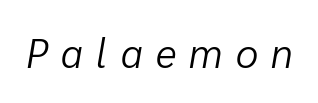
Q: Is the text bold? A: No.
Q: Is the text italic (slanted)? A: Yes, it leans right by about 10 degrees.
Q: Is the text underlined? A: No.
Q: Is the spacing between letters normal or unusually wide? A: Unusually wide.
Q: Width (condensed, normal, or wide)? A: Normal.
Q: Stroke contrast? A: Low.
Q: x-height? A: Medium.
Q: Monospaced? A: No.
